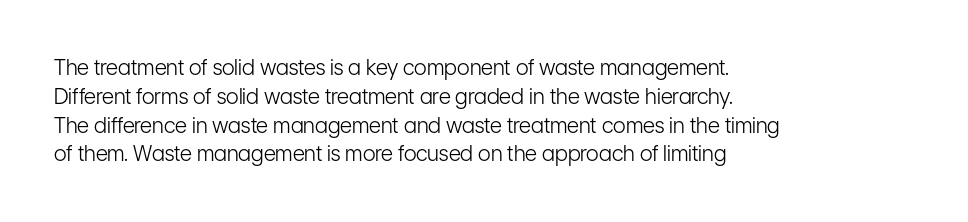
Each new line begins a customary step beneath the previous one. Stems here are at most as thick as an everyday book face. Words appear dense and cohesive because spacing is normal. Descenders hang freely into open space. The axis of the letterforms is exactly vertical.
